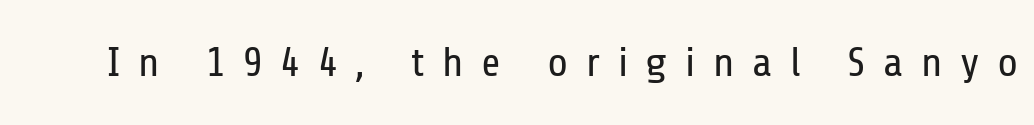
{"serif": "no", "italic": "no", "bold": "no", "weight": "regular", "width": "condensed", "stroke_contrast": "low", "x_height": "medium", "monospaced": "no", "underline": "no", "letter_spacing": "wide", "letter_spacing_em": 0.42, "glyph_px": 42}
